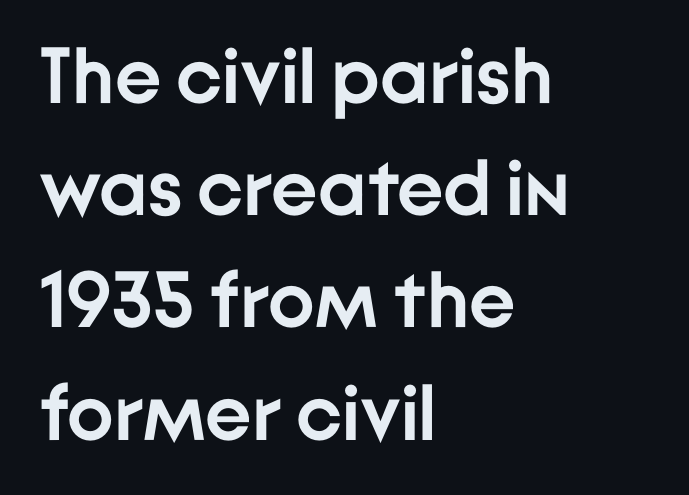
Q: Is the text bold? A: Yes.
Q: Is the text italic (slanted)? A: No, it is upright.
Q: Is the typeface a serif or a sans-serif typeface? A: Sans-serif.
Q: Is the text underlined? A: No.
Q: How is the paragraph aligned? A: Left-aligned.
Q: Is the spacing between letters normal or unusually wide? A: Normal.
Q: Is the spacing between lines tight, normal or loose? A: Normal.
Q: Width (condensed, normal, or wide)? A: Normal.
Q: Stroke contrast? A: Low.
Q: x-height? A: Medium.
Q: Monospaced? A: No.
